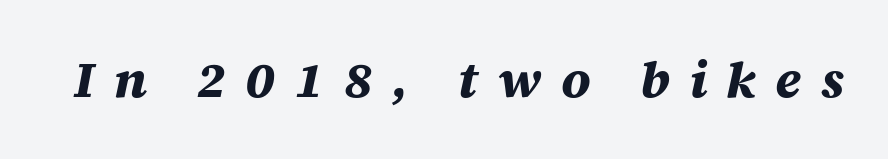
Summary of weight: heavy, a full bold. Loose tracking; the words dissolve into strings of separated letters. Descender tails drop into unmarked territory. Here the designer chose a conventional face with non-uniform glyph widths. The passage shown leans; its letterforms are oblique.
